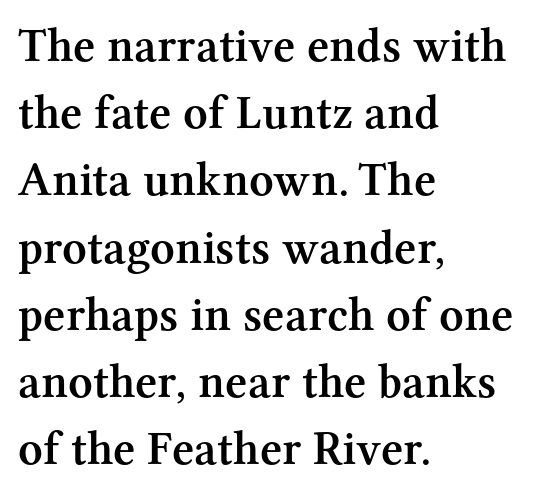
Q: Is the text bold? A: Semi-bold.
Q: Is the text italic (slanted)? A: No, it is upright.
Q: Is the typeface a serif or a sans-serif typeface? A: Serif.
Q: Is the text underlined? A: No.
Q: How is the paragraph aligned? A: Left-aligned.
Q: Is the spacing between letters normal or unusually wide? A: Normal.
Q: Is the spacing between lines tight, normal or loose? A: Normal.
Q: Width (condensed, normal, or wide)? A: Normal.
Q: Stroke contrast? A: Medium.
Q: x-height? A: Medium.
Q: Monospaced? A: No.
